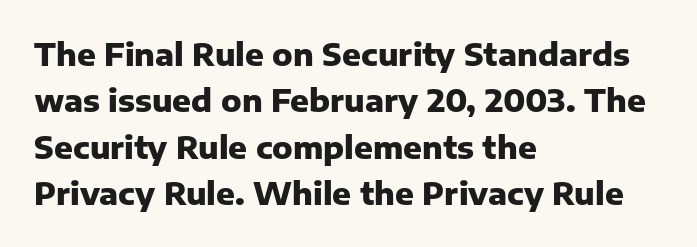
Q: Is the text bold? A: Yes.
Q: Is the text italic (slanted)? A: No, it is upright.
Q: Is the typeface a serif or a sans-serif typeface? A: Sans-serif.
Q: Is the text underlined? A: No.
Q: How is the paragraph aligned? A: Left-aligned.
Q: Is the spacing between letters normal or unusually wide? A: Normal.
Q: Is the spacing between lines tight, normal or loose? A: Normal.
Q: Width (condensed, normal, or wide)? A: Normal.
Q: Stroke contrast? A: Low.
Q: x-height? A: Medium.
Q: Monospaced? A: No.
